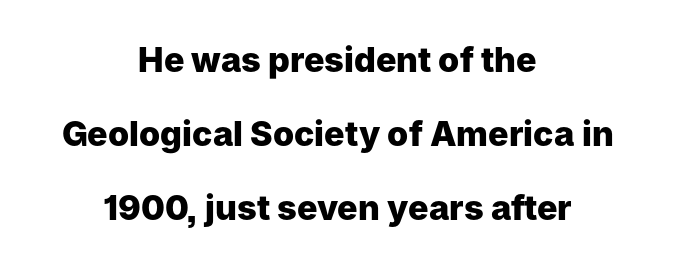
The image shows 34 px heavy sans-serif type, upright; set centered, loose line spacing (2.17x), normal letter spacing, not underlined; low stroke contrast and a medium x-height.
